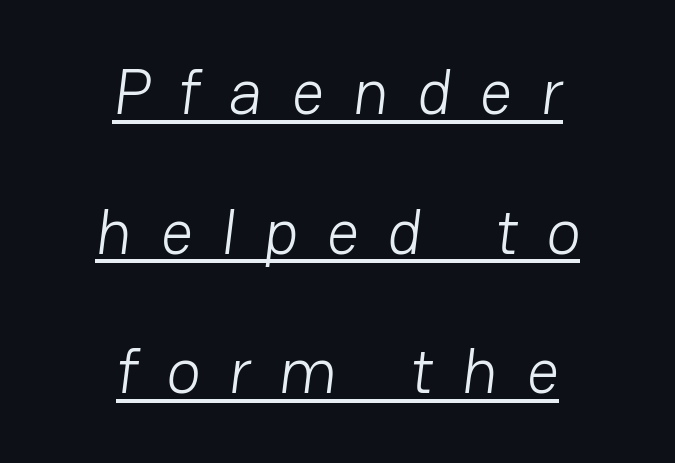
Q: Is the text bold? A: No.
Q: Is the typeface a serif or a sans-serif typeface? A: Sans-serif.
Q: Is the text underlined? A: Yes.
Q: How is the paragraph aligned? A: Centered.
Q: Is the spacing between letters normal or unusually wide? A: Unusually wide.
Q: Is the spacing between lines tight, normal or loose? A: Loose.
Q: Width (condensed, normal, or wide)? A: Normal.
Q: Stroke contrast? A: Low.
Q: x-height? A: Medium.
Q: Monospaced? A: No.
